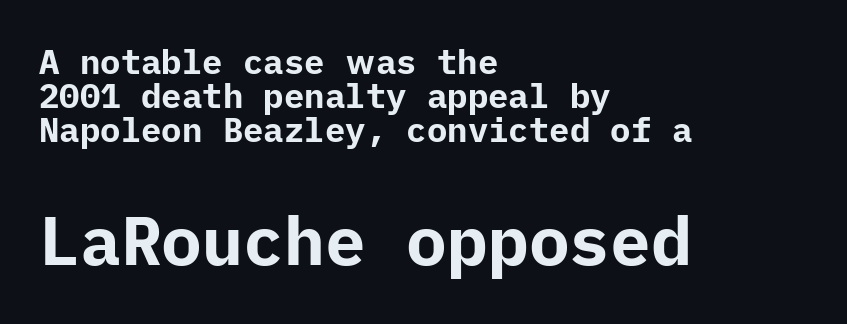
Q: Is the text bold? A: Yes.
Q: Is the text italic (slanted)? A: No, it is upright.
Q: Is the typeface a serif or a sans-serif typeface? A: Sans-serif.
Q: Is the text underlined? A: No.
Q: How is the paragraph aligned? A: Left-aligned.
Q: Is the spacing between letters normal or unusually wide? A: Normal.
Q: Is the spacing between lines tight, normal or loose? A: Tight.
Q: Which block of text is set in a larger size, the first (top) or the second (bottom)? A: The second (bottom) one.
Q: Width (condensed, normal, or wide)? A: Normal.
Q: Stroke contrast? A: Low.
Q: x-height? A: Medium.
